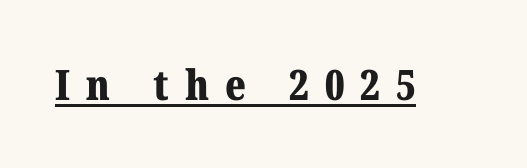
Caption: expanded tracking, letters set apart. The passage shown is typeset with a serif family. A typographer would call this underscored text. Students, this is bold: see how much ink each stroke carries.
